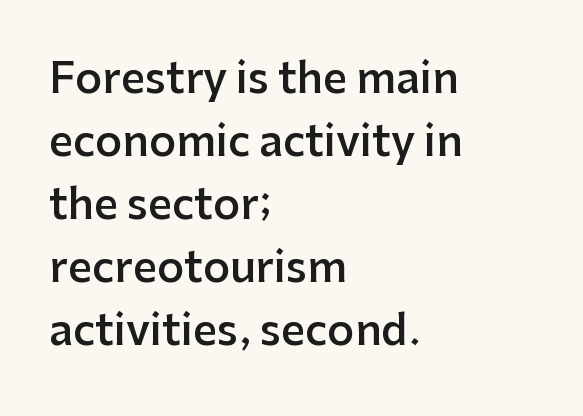
The image shows 42 px semibold sans-serif type, upright; set left-aligned, normal line spacing (1.5x), normal letter spacing, not underlined; low stroke contrast and a medium x-height.
